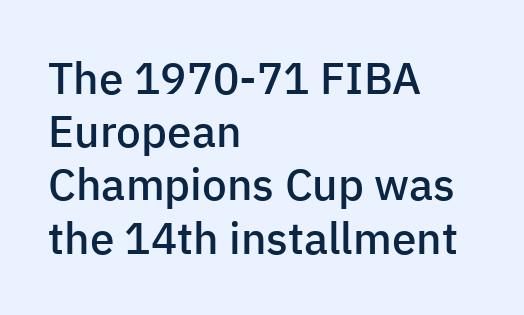
The image shows 44 px semibold sans-serif type, upright; set left-aligned, line spacing 1.21x, normal letter spacing, not underlined; low stroke contrast and a medium x-height.
